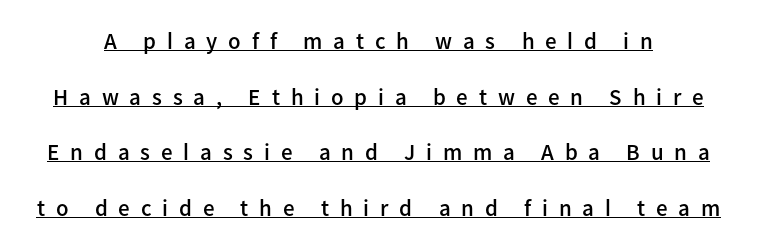
Vertically, the passage feels expansive, rows floating well apart. Tracking value appears strongly positive — letters spread wide. Typographic density is moderately raised because the face is semibold. Posture: straight, roman, zero tilt. Each line of the rendering has a horizontal stroke beneath the glyphs.
